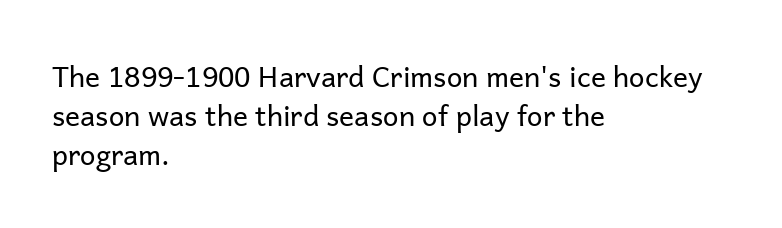
Q: Is the text bold? A: No.
Q: Is the text italic (slanted)? A: No, it is upright.
Q: Is the typeface a serif or a sans-serif typeface? A: Sans-serif.
Q: Is the text underlined? A: No.
Q: How is the paragraph aligned? A: Left-aligned.
Q: Is the spacing between letters normal or unusually wide? A: Normal.
Q: Is the spacing between lines tight, normal or loose? A: Normal.
Q: Width (condensed, normal, or wide)? A: Normal.
Q: Stroke contrast? A: Low.
Q: x-height? A: Medium.
Q: Monospaced? A: No.
